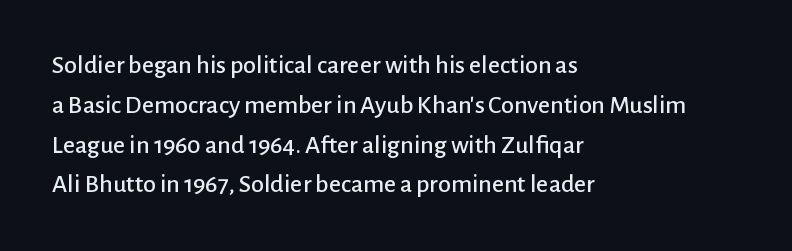
How would I describe the line gaps? Plain and ordinary. Does extra space separate the letters? No, they use regular spacing. These lines stack with their left ends in a neat column. Underlining? Definitely not there. Quick note: not italic, upright.
